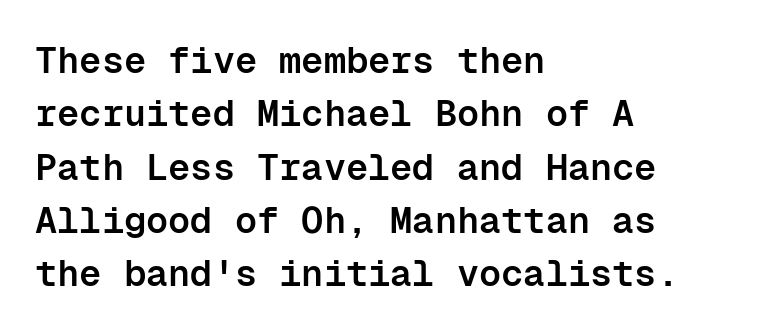
The letters carry no serifs — their stems end cleanly without finishing strokes. Students, this is semibold: more ink than regular, less than bold. Nobody drew a line under any word here. Regarding leading, the lines here are spaced in the standard way.
